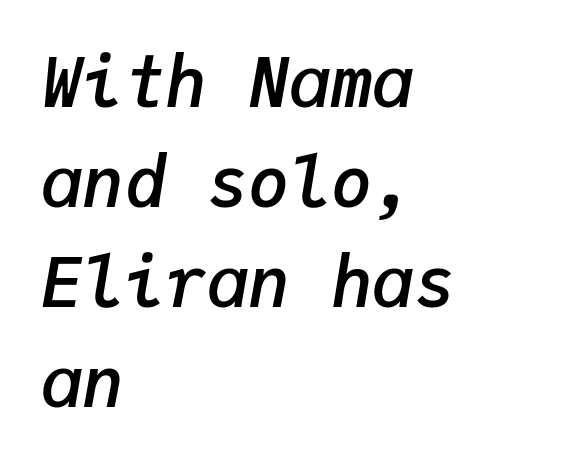
The passage shown leans; its letterforms are oblique. Words appear dense and cohesive because spacing is normal. Horizontal bands of white between lines are of average thickness. Its strokes are somewhat broadened, the hallmark of semibold type. These lines stack with their left ends in a neat column. Letters rest on an invisible, unmarked baseline.
